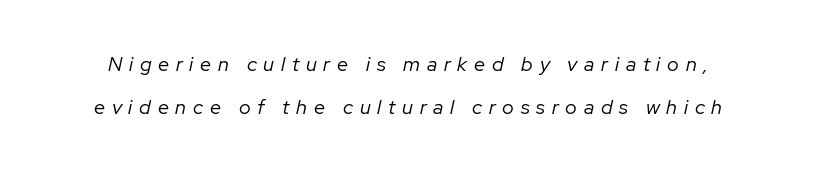
Q: Is the text bold? A: No.
Q: Is the text italic (slanted)? A: Yes, it leans right by about 12 degrees.
Q: Is the text underlined? A: No.
Q: Is the spacing between letters normal or unusually wide? A: Unusually wide.
Q: Is the spacing between lines tight, normal or loose? A: Loose.
